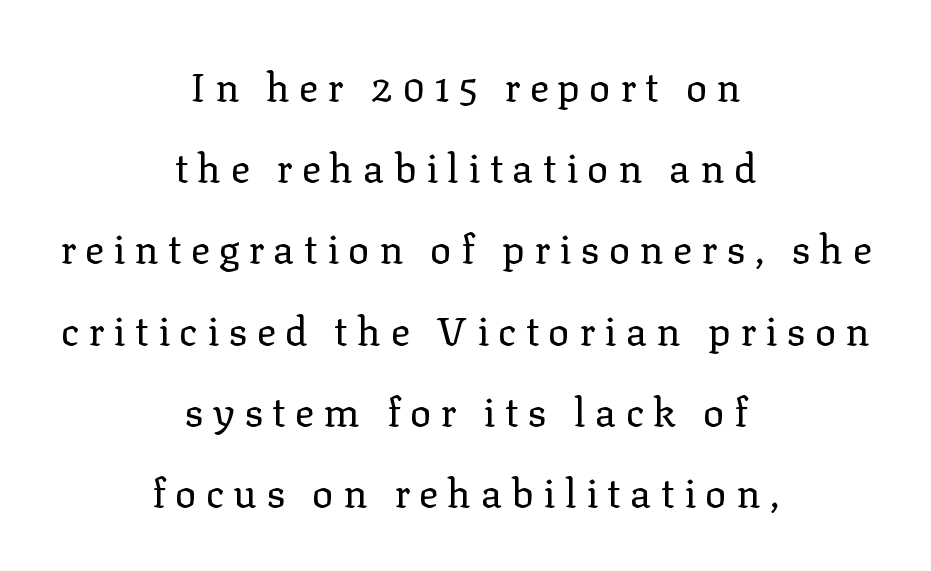
{"serif": "yes", "italic": "no", "bold": "no", "weight": "regular", "width": "normal", "stroke_contrast": "low", "x_height": "medium", "monospaced": "no", "underline": "no", "align": "center", "line_spacing": "loose", "line_spacing_ratio": 2.03, "letter_spacing": "wide", "letter_spacing_em": 0.23, "glyph_px": 40}
